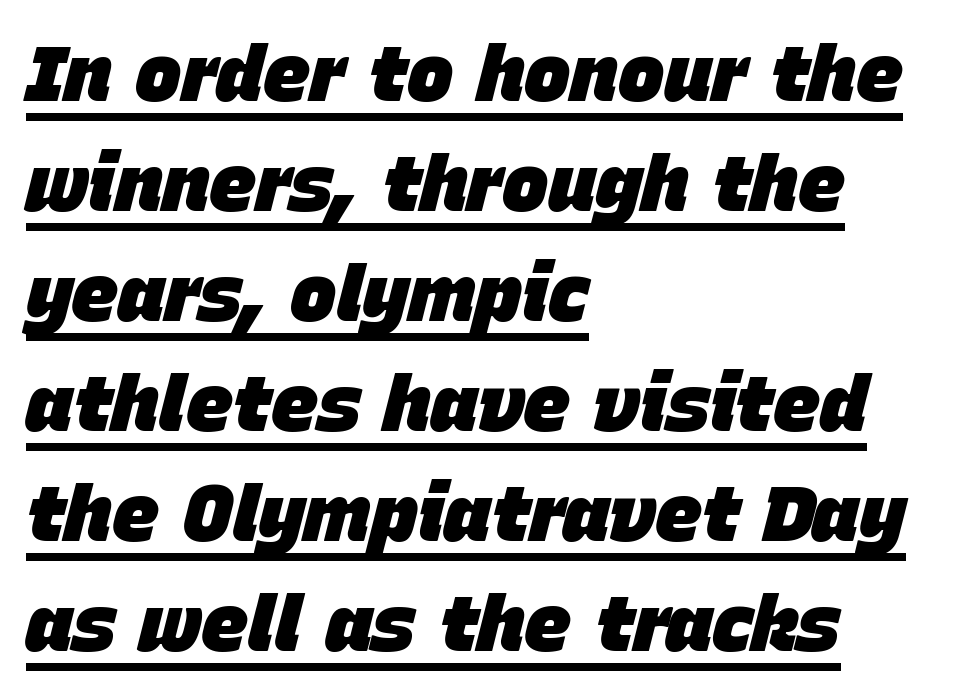
Q: Is the text bold? A: Yes.
Q: Is the text italic (slanted)? A: Yes, it leans right by about 15 degrees.
Q: Is the text underlined? A: Yes.
Q: How is the paragraph aligned? A: Left-aligned.
Q: Is the spacing between letters normal or unusually wide? A: Normal.
Q: Is the spacing between lines tight, normal or loose? A: Normal.
Q: Width (condensed, normal, or wide)? A: Normal.
Q: Stroke contrast? A: Low.
Q: x-height? A: Large.
Q: Monospaced? A: No.
